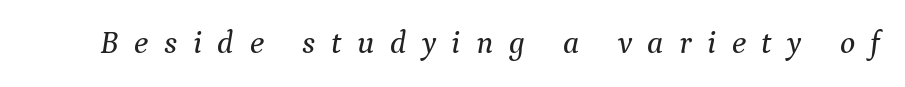
Q: Is the text italic (slanted)? A: Yes, it leans right by about 9 degrees.
Q: Is the typeface a serif or a sans-serif typeface? A: Serif.
Q: Is the text underlined? A: No.
Q: Is the spacing between letters normal or unusually wide? A: Unusually wide.
Q: Width (condensed, normal, or wide)? A: Normal.
Q: Stroke contrast? A: Medium.
Q: x-height? A: Medium.
Q: Monospaced? A: No.
